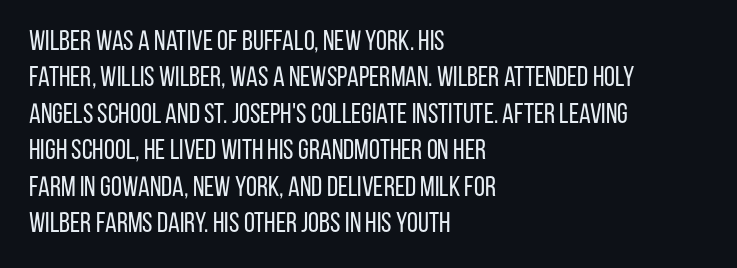
Q: Is the text bold? A: No.
Q: Is the text italic (slanted)? A: No, it is upright.
Q: Is the typeface a serif or a sans-serif typeface? A: Sans-serif.
Q: Is the text underlined? A: No.
Q: How is the paragraph aligned? A: Left-aligned.
Q: Is the spacing between letters normal or unusually wide? A: Normal.
Q: Is the spacing between lines tight, normal or loose? A: Normal.
Q: Width (condensed, normal, or wide)? A: Condensed.
Q: Stroke contrast? A: Low.
Q: x-height? A: Large.
Q: Monospaced? A: No.
